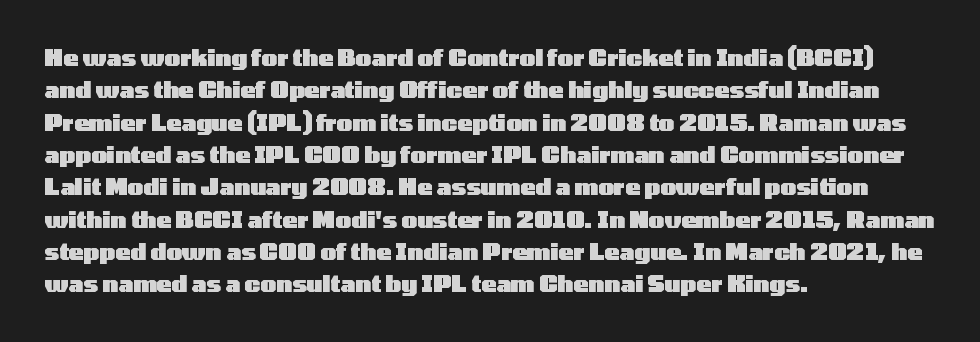
This block has exactly the height ordinary leading produces. A roman cut, with each character standing at attention. Typesetter's note: full bold, strokes at maximum text heaviness. The rendering anchors every line to the left-hand side.
